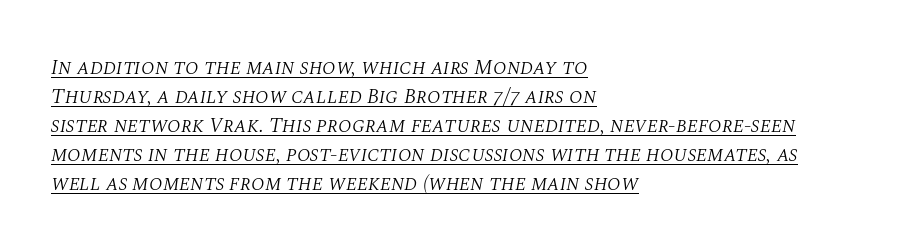
The image shows 21 px text type, italic (leaning right); set left-aligned, normal line spacing (1.38x), normal letter spacing, underlined.
